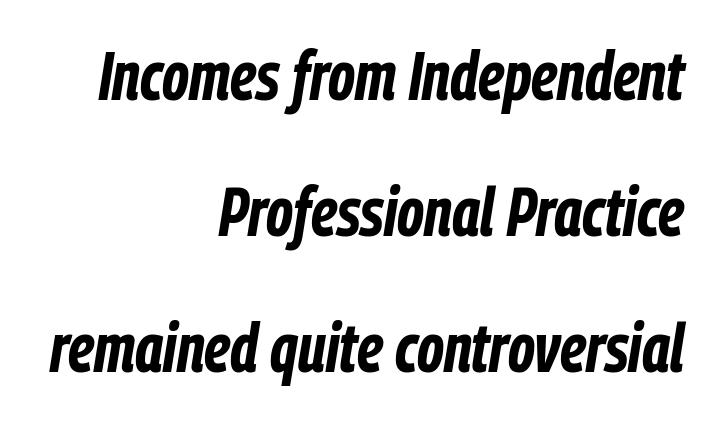
{"italic": "yes", "lean": "right", "slant_degrees": 9, "bold": "yes", "weight": "bold", "width": "condensed", "stroke_contrast": "low", "x_height": "medium", "monospaced": "no", "underline": "no", "align": "right", "line_spacing": "loose", "line_spacing_ratio": 1.97, "letter_spacing": "normal", "letter_spacing_em": 0.0, "glyph_px": 69}
